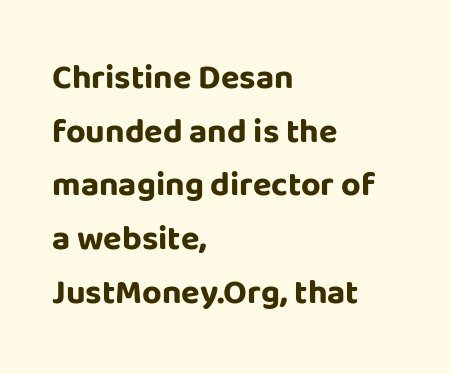
{"serif": "no", "italic": "no", "bold": "yes", "weight": "bold", "width": "normal", "stroke_contrast": "low", "x_height": "large", "monospaced": "no", "underline": "no", "align": "left", "line_spacing": "normal", "line_spacing_ratio": 1.58, "letter_spacing": "normal", "letter_spacing_em": 0.0, "glyph_px": 34}
